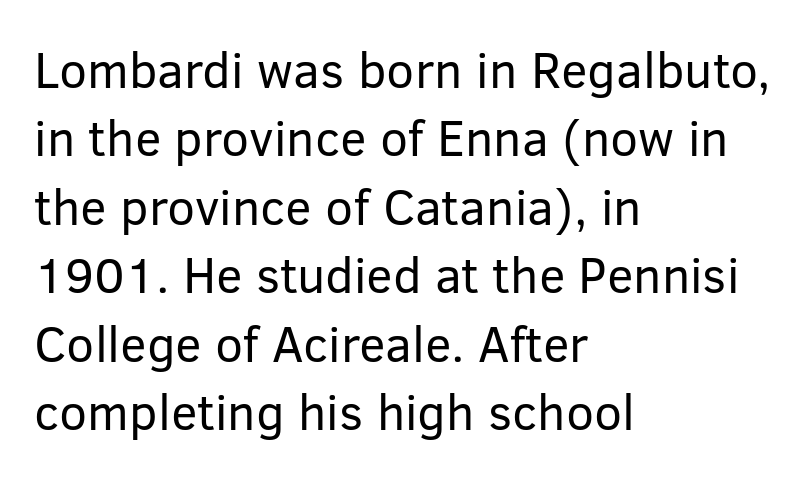
On a weight scale, this lands at 450 or below. Does the type have serifs? No, each stem ends abruptly. This sample is left-justified, so line endings fall wherever the words run out. The designer left line spacing at the default. Looks like regular typesetting: each glyph gets only the width it needs. Descender tails drop into unmarked territory.
